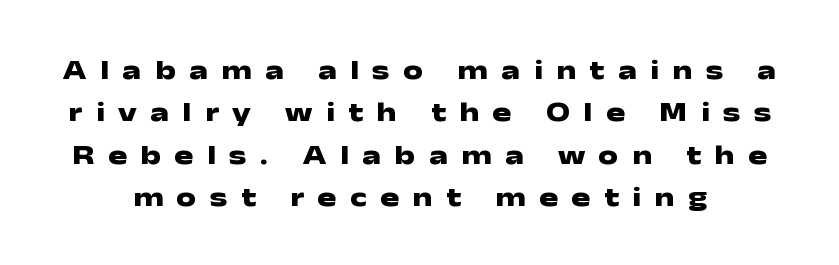
{"serif": "no", "italic": "no", "bold": "yes", "weight": "heavy", "width": "wide", "stroke_contrast": "low", "x_height": "medium", "monospaced": "no", "underline": "no", "line_spacing": "normal", "line_spacing_ratio": 1.51, "letter_spacing": "wide", "letter_spacing_em": 0.48, "glyph_px": 28}
